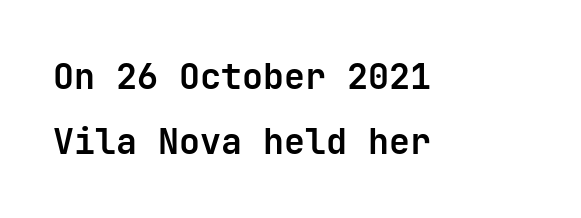
The passage shown is not underscored anywhere. In terms of posture, this sample is upright. How are the letters spaced? Ordinarily, with no added tracking. In terms of weight, the rendering is a true, heavy bold. Looks like terminal output: every glyph gets an equal slot.
